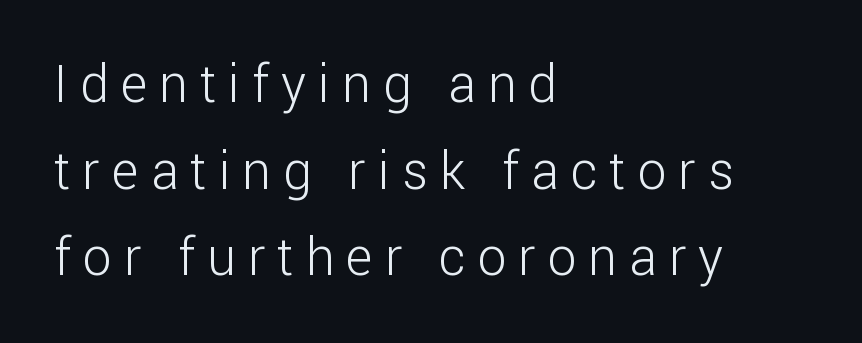
One-word summary of the alignment: left. Posture: upright roman. Reading down the column, the eye jumps a familiar distance to each next line. Think standard paragraph weight, or any step lighter than that. The designer went with a sans here, leaving each stem footless.
